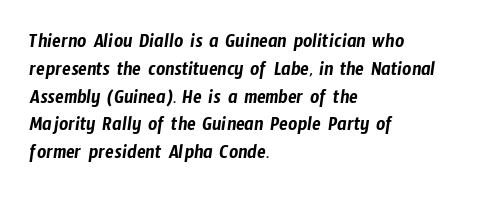
The image shows 20 px text type; set left-aligned, normal line spacing (1.39x), normal letter spacing, not underlined.
